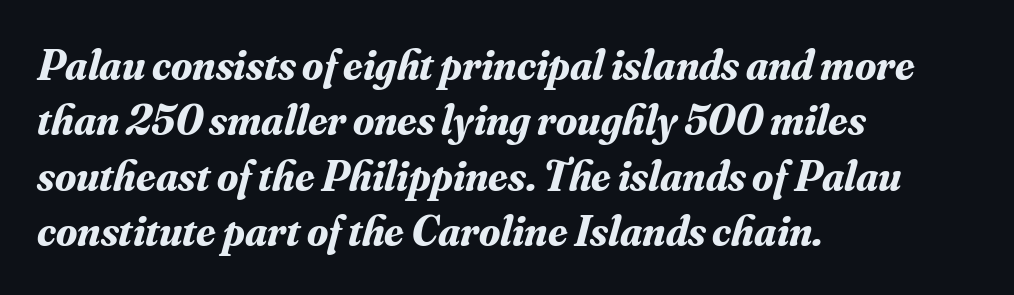
Honestly, the letter spacing is just normal — you wouldn't notice it. The space beneath each line is pristine and unruled. Pretty heavy lettering here — definitely bold. If you measured baseline to baseline, you'd find a middling distance.
